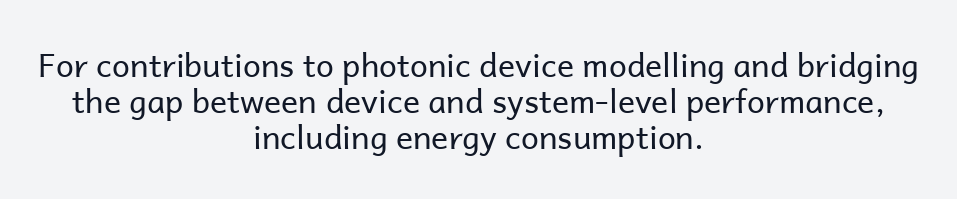
Q: Is the text bold? A: No.
Q: Is the text italic (slanted)? A: No, it is upright.
Q: Is the typeface a serif or a sans-serif typeface? A: Sans-serif.
Q: Is the text underlined? A: No.
Q: How is the paragraph aligned? A: Centered.
Q: Is the spacing between letters normal or unusually wide? A: Normal.
Q: Is the spacing between lines tight, normal or loose? A: Tight.
Q: Width (condensed, normal, or wide)? A: Normal.
Q: Stroke contrast? A: Low.
Q: x-height? A: Medium.
Q: Monospaced? A: No.
